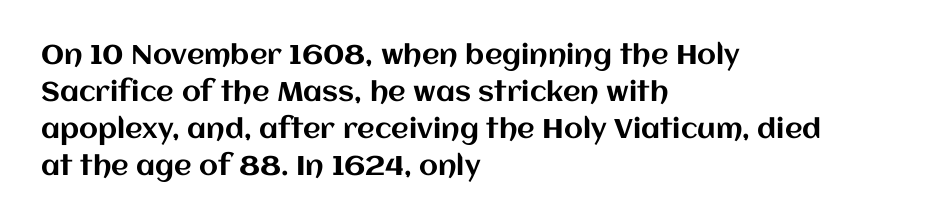
Q: Is the text italic (slanted)? A: No, it is upright.
Q: Is the text underlined? A: No.
Q: How is the paragraph aligned? A: Left-aligned.
Q: Is the spacing between letters normal or unusually wide? A: Normal.
Q: Is the spacing between lines tight, normal or loose? A: Normal.
